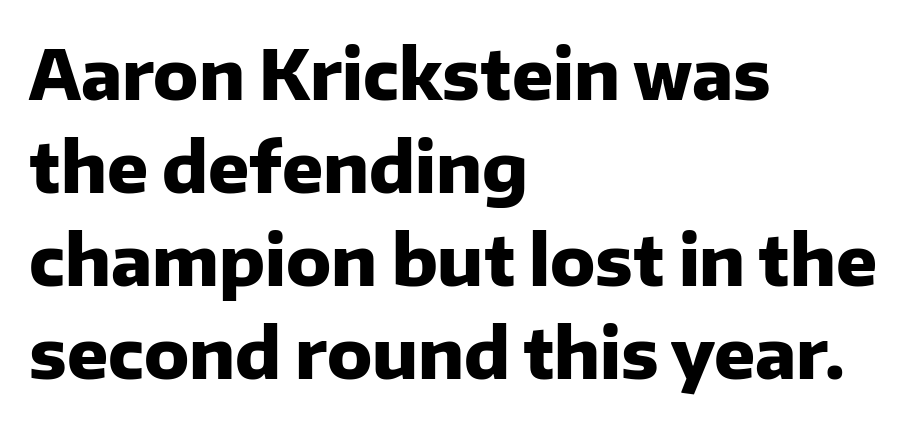
The passage shown is typed in a proportional face where columns would drift. The passage shown is emphatically bold. The typography opts for an upright posture over an oblique one. Is the block centered? No — it sits flush against the left margin.
